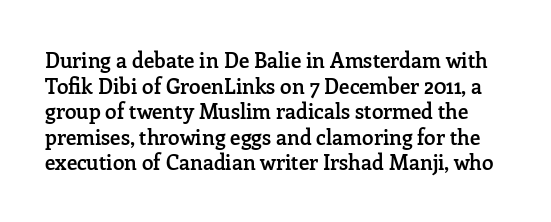
Q: Is the text bold? A: Semi-bold.
Q: Is the text italic (slanted)? A: No, it is upright.
Q: Is the text underlined? A: No.
Q: Is the spacing between letters normal or unusually wide? A: Normal.
